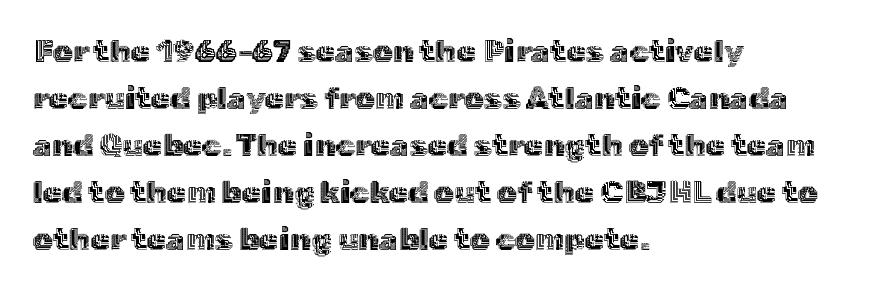
{"italic": "no", "width": "normal", "x_height": "medium", "monospaced": "no", "underline": "no", "align": "left", "line_spacing": "normal", "line_spacing_ratio": 1.52, "letter_spacing": "normal", "letter_spacing_em": 0.0, "glyph_px": 31}
